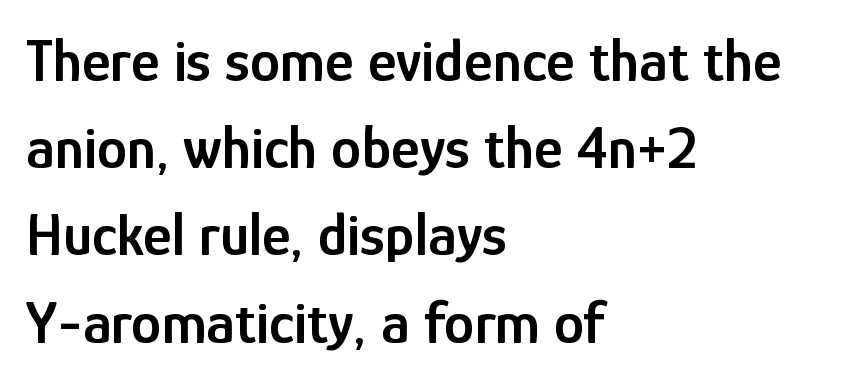
The image shows 61 px semibold, condensed sans-serif type, upright; set left-aligned, normal line spacing (1.43x), normal letter spacing, not underlined; low stroke contrast and a medium x-height.
